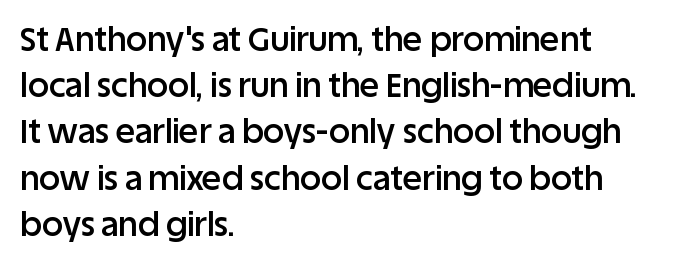
Q: Is the text bold? A: Semi-bold.
Q: Is the text italic (slanted)? A: No, it is upright.
Q: Is the typeface a serif or a sans-serif typeface? A: Sans-serif.
Q: Is the text underlined? A: No.
Q: How is the paragraph aligned? A: Left-aligned.
Q: Is the spacing between letters normal or unusually wide? A: Normal.
Q: Is the spacing between lines tight, normal or loose? A: Normal.
Q: Width (condensed, normal, or wide)? A: Normal.
Q: Stroke contrast? A: Low.
Q: x-height? A: Large.
Q: Monospaced? A: No.
